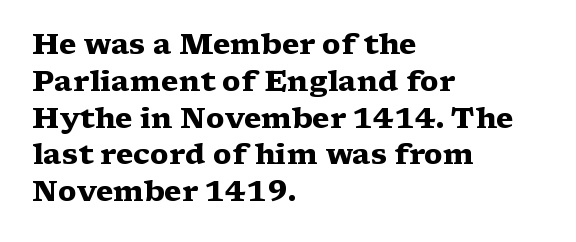
Q: Is the text bold? A: Yes.
Q: Is the text italic (slanted)? A: No, it is upright.
Q: Is the typeface a serif or a sans-serif typeface? A: Serif.
Q: Is the text underlined? A: No.
Q: How is the paragraph aligned? A: Left-aligned.
Q: Is the spacing between letters normal or unusually wide? A: Normal.
Q: Is the spacing between lines tight, normal or loose? A: Normal.
Q: Width (condensed, normal, or wide)? A: Wide.
Q: Stroke contrast? A: Medium.
Q: x-height? A: Medium.
Q: Monospaced? A: No.
